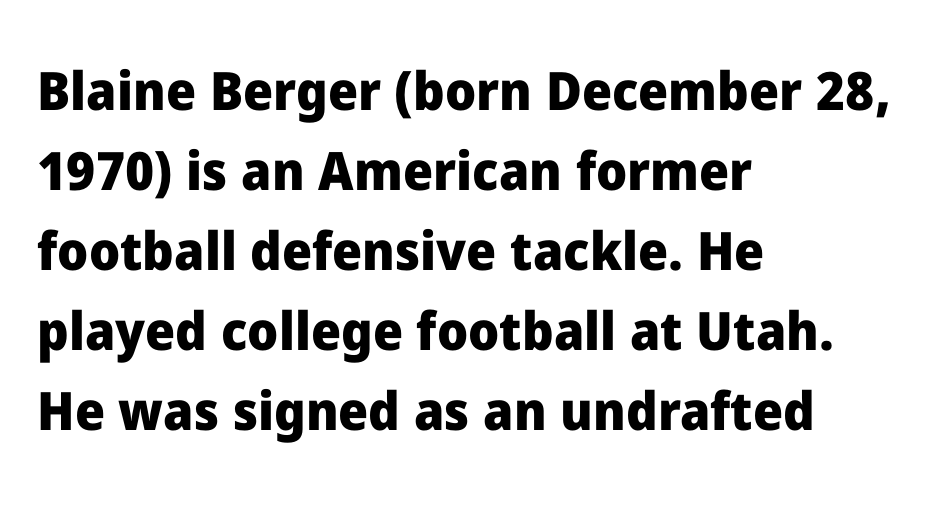
Decoration check: the copy has no underline. This sample is left-justified, so line endings fall wherever the words run out. The face used here is rendered with its standard letterfit. Unlike a traditional serif, this face leaves its strokes unadorned.
